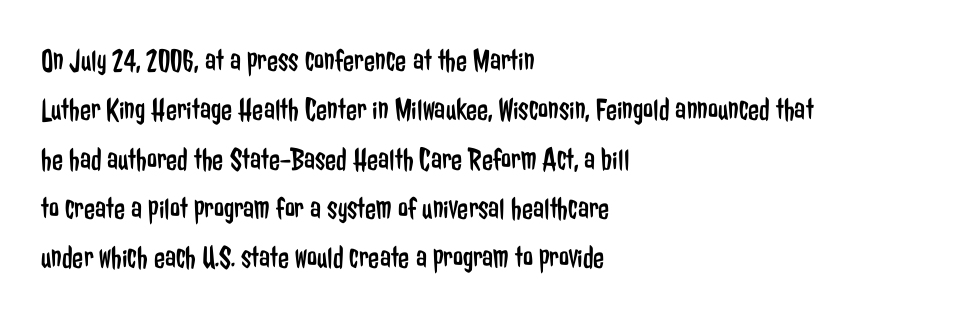
The image shows 32 px regular-weight, condensed sans-serif type, upright; set left-aligned, normal line spacing (1.54x), normal letter spacing, not underlined; low stroke contrast and a medium x-height.
